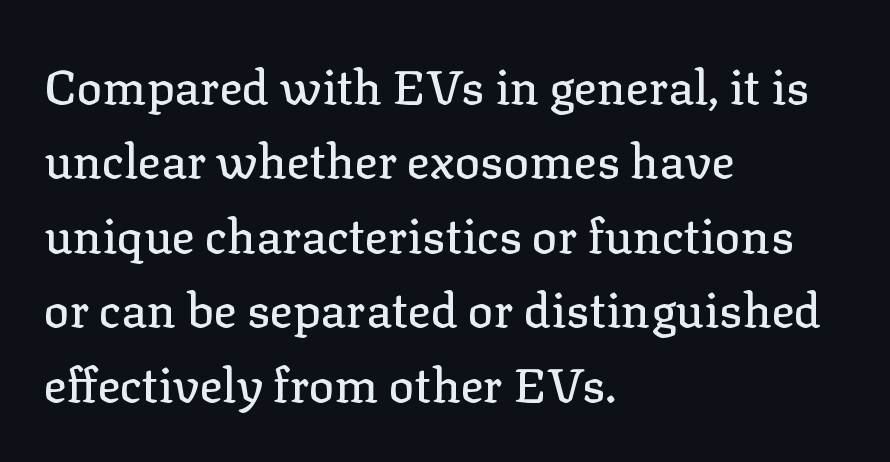
{"serif": "yes", "italic": "no", "width": "normal", "stroke_contrast": "low", "x_height": "medium", "monospaced": "no", "underline": "no", "align": "left", "line_spacing": "normal", "line_spacing_ratio": 1.55, "letter_spacing": "normal", "letter_spacing_em": 0.0, "glyph_px": 48}
